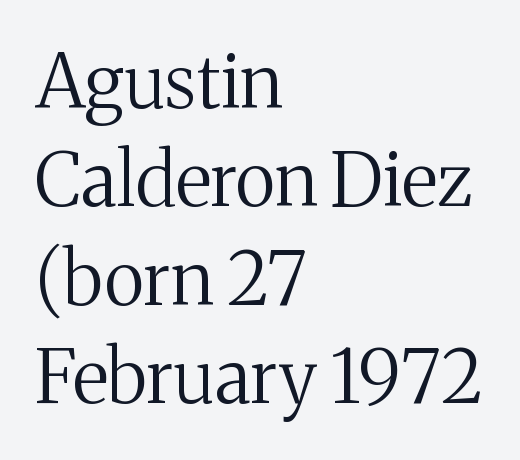
Q: Is the text bold? A: No.
Q: Is the text italic (slanted)? A: No, it is upright.
Q: Is the typeface a serif or a sans-serif typeface? A: Serif.
Q: Is the text underlined? A: No.
Q: How is the paragraph aligned? A: Left-aligned.
Q: Is the spacing between letters normal or unusually wide? A: Normal.
Q: Is the spacing between lines tight, normal or loose? A: Normal.
Q: Width (condensed, normal, or wide)? A: Normal.
Q: Stroke contrast? A: Medium.
Q: x-height? A: Medium.
Q: Monospaced? A: No.
